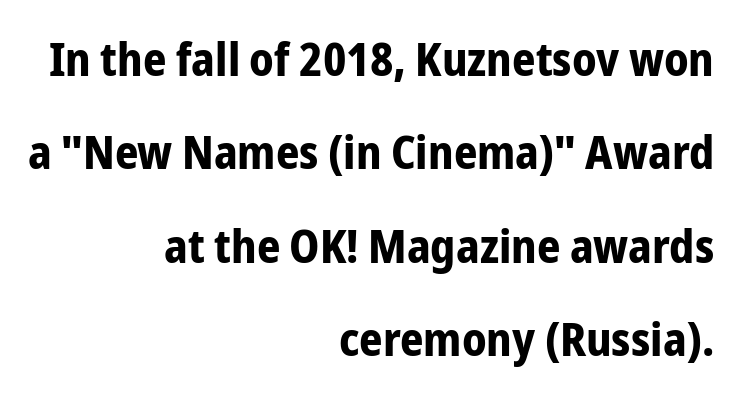
Q: Is the text bold? A: Yes.
Q: Is the text italic (slanted)? A: No, it is upright.
Q: Is the typeface a serif or a sans-serif typeface? A: Sans-serif.
Q: Is the text underlined? A: No.
Q: How is the paragraph aligned? A: Right-aligned.
Q: Is the spacing between letters normal or unusually wide? A: Normal.
Q: Is the spacing between lines tight, normal or loose? A: Loose.
Q: Width (condensed, normal, or wide)? A: Condensed.
Q: Stroke contrast? A: Low.
Q: x-height? A: Medium.
Q: Monospaced? A: No.
